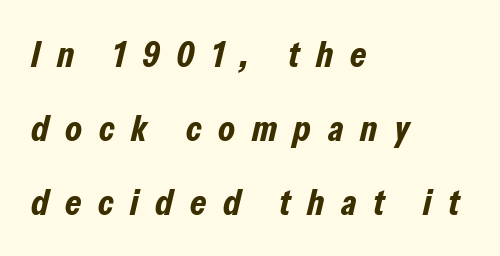
Q: Is the text bold? A: Yes.
Q: Is the text italic (slanted)? A: Yes, it leans right by about 13 degrees.
Q: Is the text underlined? A: No.
Q: How is the paragraph aligned? A: Left-aligned.
Q: Is the spacing between letters normal or unusually wide? A: Unusually wide.
Q: Is the spacing between lines tight, normal or loose? A: Loose.
Q: Width (condensed, normal, or wide)? A: Condensed.
Q: Stroke contrast? A: Low.
Q: x-height? A: Medium.
Q: Monospaced? A: No.
